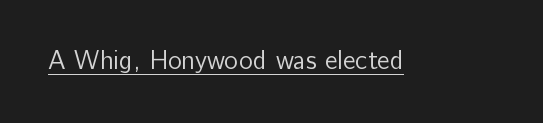
The image shows 26 px text type, upright; set normal letter spacing, underlined.
